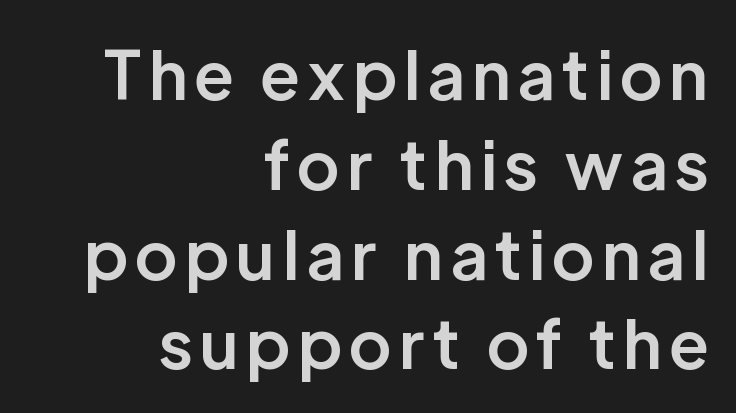
The image shows 67 px semibold sans-serif type, upright; set right-aligned, normal line spacing (1.34x), not underlined; low stroke contrast and a medium x-height.
